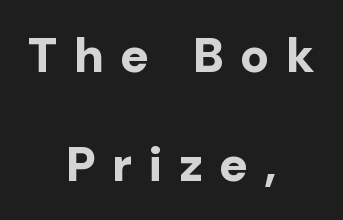
Q: Is the text bold? A: Yes.
Q: Is the text italic (slanted)? A: No, it is upright.
Q: Is the typeface a serif or a sans-serif typeface? A: Sans-serif.
Q: Is the text underlined? A: No.
Q: How is the paragraph aligned? A: Centered.
Q: Is the spacing between letters normal or unusually wide? A: Unusually wide.
Q: Is the spacing between lines tight, normal or loose? A: Loose.
Q: Width (condensed, normal, or wide)? A: Normal.
Q: Stroke contrast? A: Low.
Q: x-height? A: Medium.
Q: Monospaced? A: No.
